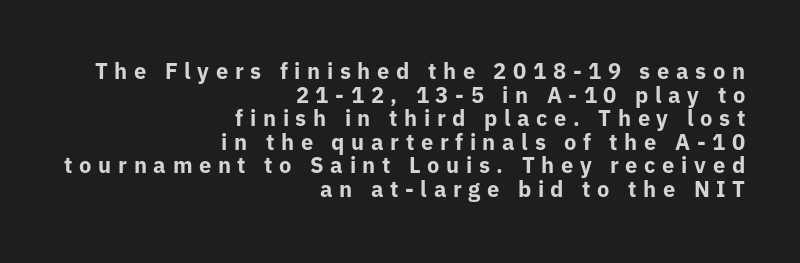
Q: Is the text bold? A: Yes.
Q: Is the text italic (slanted)? A: No, it is upright.
Q: Is the text underlined? A: No.
Q: How is the paragraph aligned? A: Right-aligned.
Q: Is the spacing between letters normal or unusually wide? A: Unusually wide.
Q: Is the spacing between lines tight, normal or loose? A: Tight.
